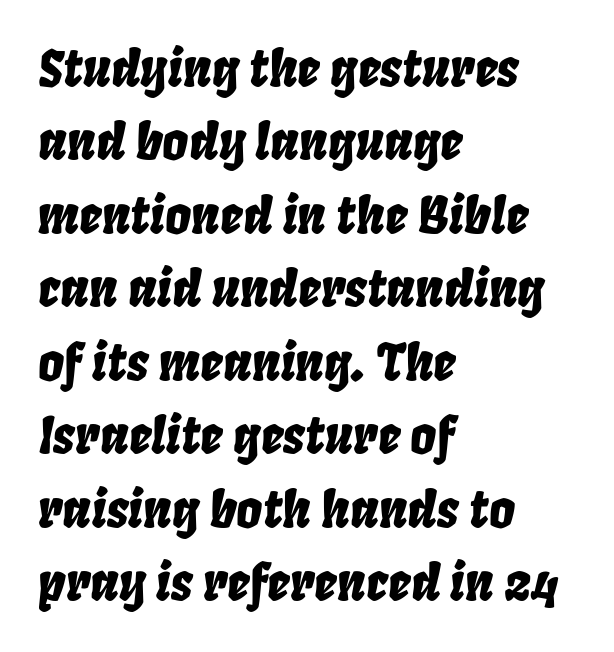
Q: Is the text italic (slanted)? A: Yes, it leans right by about 8 degrees.
Q: Is the text underlined? A: No.
Q: How is the paragraph aligned? A: Left-aligned.
Q: Is the spacing between letters normal or unusually wide? A: Normal.
Q: Is the spacing between lines tight, normal or loose? A: Normal.
Q: Width (condensed, normal, or wide)? A: Condensed.
Q: Stroke contrast? A: Low.
Q: x-height? A: Large.
Q: Monospaced? A: No.
